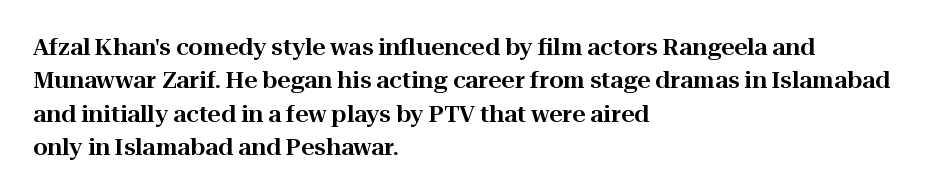
The rendering uses a moderate line-height, typical for paragraphs. These lines were composed using upright roman letters. The gaps between neighbouring characters are ordinary and unremarkable. Has an underline been added? It has not. Line starts are locked; line ends wander.
